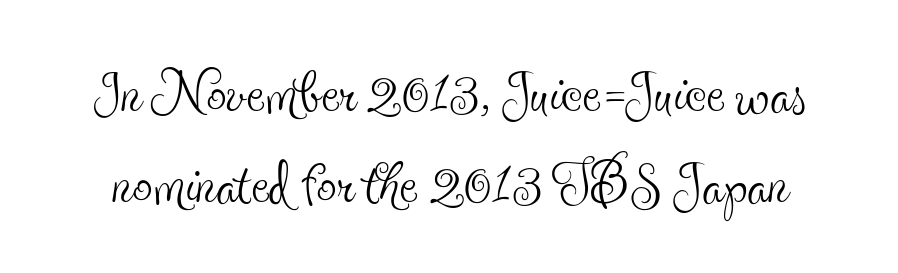
Each stroke keeps to a modest, everyday thickness or less. Looks like regular typesetting: each glyph gets only the width it needs. The tracking reads as untouched default to a designer's eye. The foot of each line stays bare and open. To sum up the face: it has serifs.
